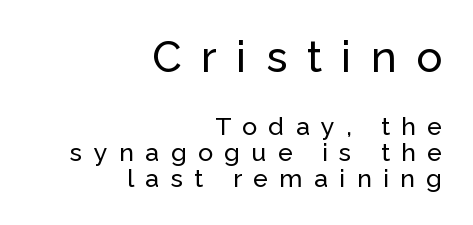
The image shows 43 px sans-serif type, upright; set right-aligned, tight line spacing (1.05x), unusually wide letter spacing (+0.46 em), not underlined; the first (top) block is 1.72x larger; low stroke contrast and a medium x-height.
